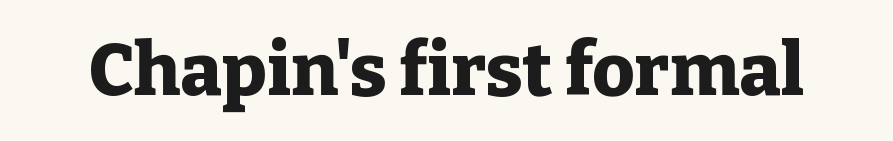
The image shows 73 px heavy serif type, upright; set normal letter spacing, not underlined; low stroke contrast and a medium x-height.
